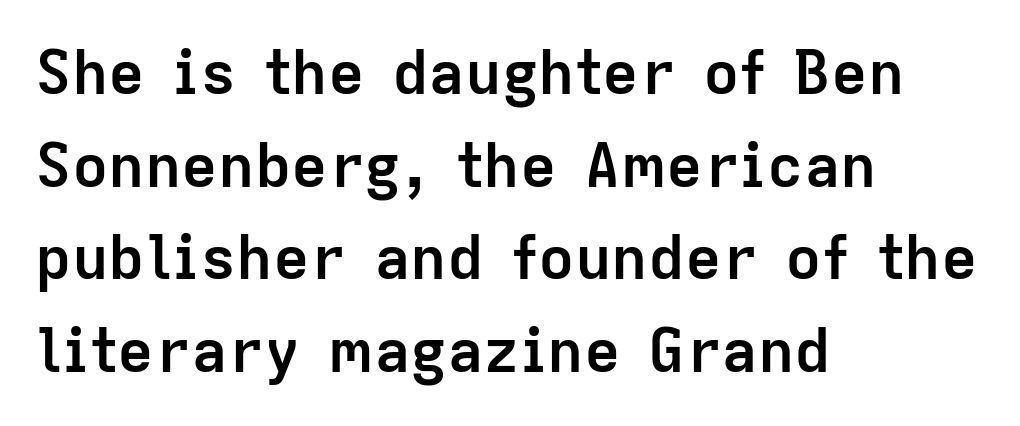
{"serif": "no", "italic": "no", "bold": "yes", "weight": "semibold", "width": "normal", "stroke_contrast": "low", "x_height": "medium", "monospaced": "no", "underline": "no", "align": "left", "line_spacing": "normal", "line_spacing_ratio": 1.52, "letter_spacing": "normal", "letter_spacing_em": 0.0, "glyph_px": 61}
